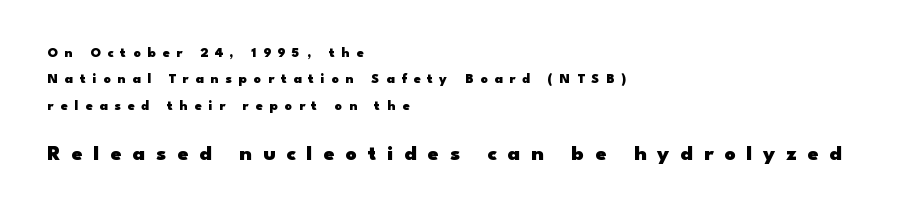
The image shows 22 px bold type, upright; set left-aligned, line spacing 1.89x, unusually wide letter spacing (+0.49 em), not underlined; the second (bottom) block is 1.57x larger.
